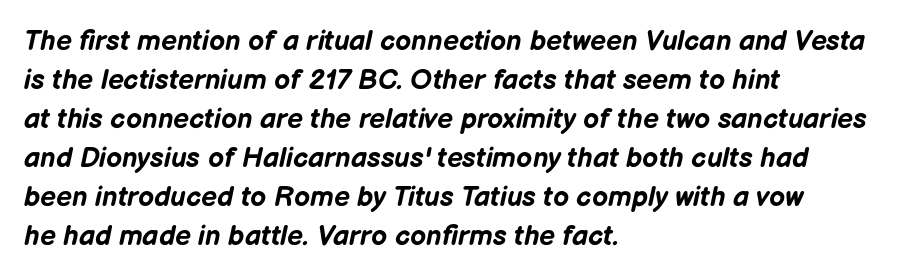
The image shows 28 px bold type, italic (leaning right); set left-aligned, normal line spacing (1.39x), normal letter spacing, not underlined; low stroke contrast and a medium x-height.
